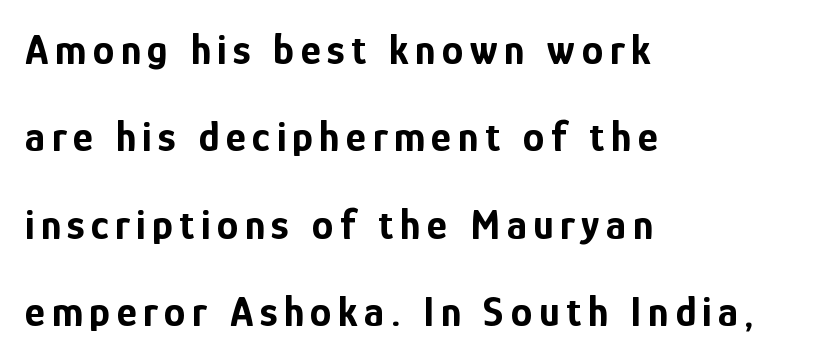
The image shows 43 px bold, condensed sans-serif type, upright; set left-aligned, loose line spacing (2.03x), not underlined; low stroke contrast and a medium x-height.
